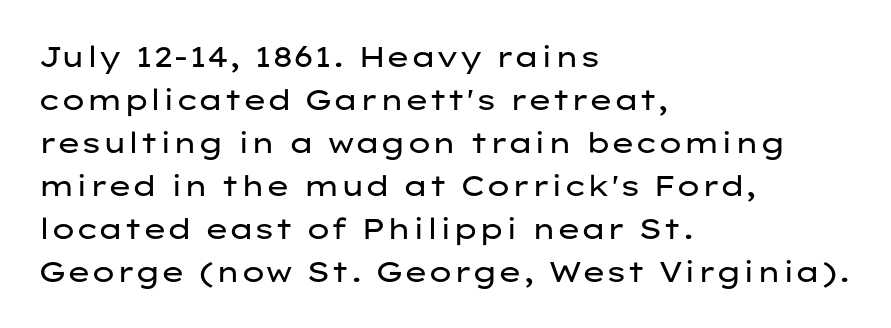
{"serif": "no", "italic": "no", "bold": "no", "weight": "regular", "width": "wide", "stroke_contrast": "low", "x_height": "medium", "monospaced": "no", "underline": "no", "align": "left", "line_spacing": "normal", "line_spacing_ratio": 1.48, "letter_spacing": "normal", "letter_spacing_em": 0.0, "glyph_px": 29}
